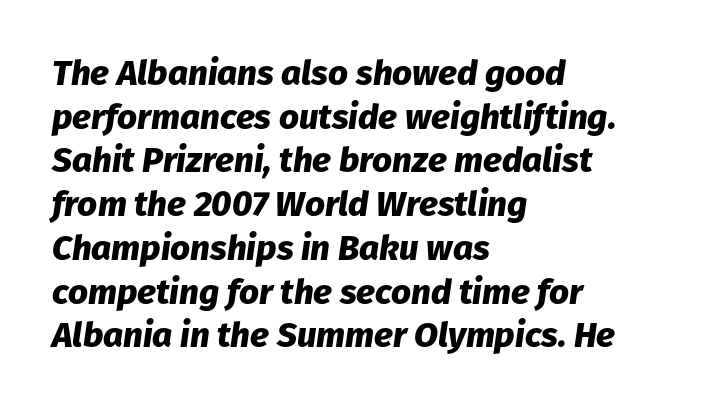
{"italic": "yes", "lean": "right", "slant_degrees": 8, "bold": "yes", "weight": "heavy", "width": "normal", "stroke_contrast": "low", "x_height": "medium", "monospaced": "no", "underline": "no", "align": "left", "line_spacing": "normal", "line_spacing_ratio": 1.25, "letter_spacing": "normal", "letter_spacing_em": 0.0, "glyph_px": 35}
